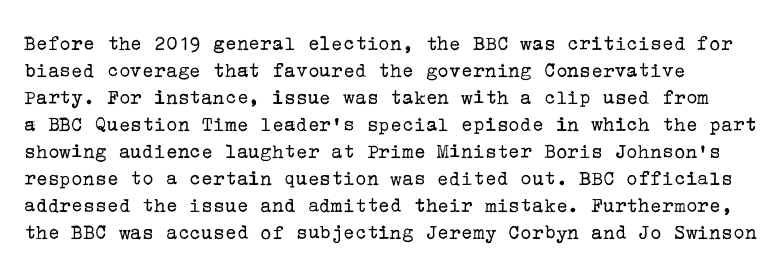
{"italic": "no", "bold": "no", "underline": "no", "line_spacing_ratio": 1.23, "letter_spacing": "normal", "letter_spacing_em": 0.0, "glyph_px": 22}
